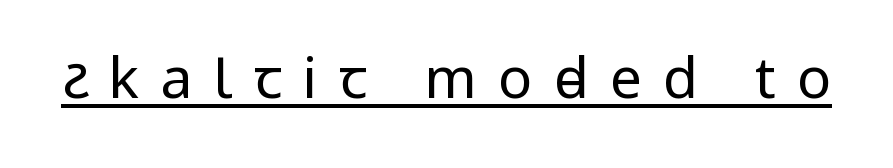
The image shows 57 px regular-weight, condensed sans-serif type, upright; set unusually wide letter spacing (+0.37 em), underlined; low stroke contrast and a large x-height.
